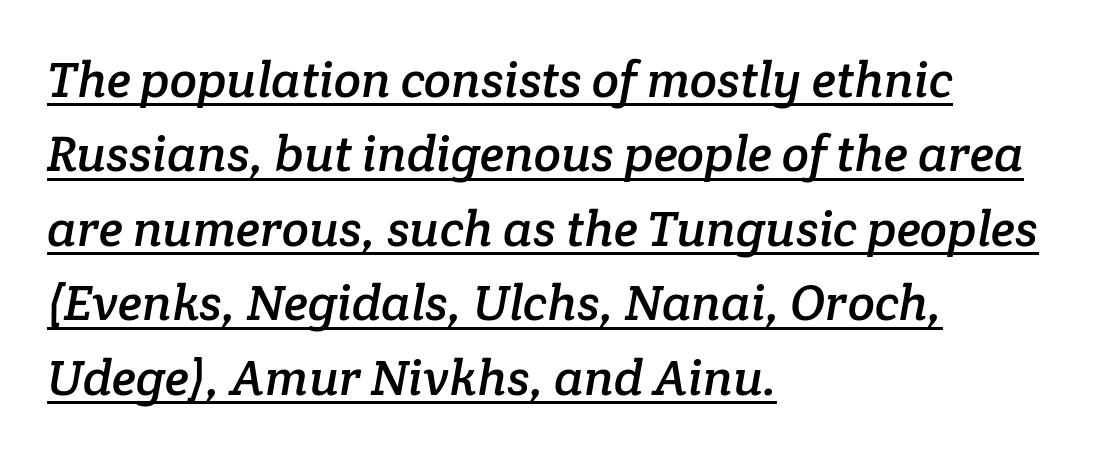
The image shows 50 px serif type; set left-aligned, normal line spacing (1.49x), normal letter spacing, underlined; low stroke contrast and a medium x-height.
